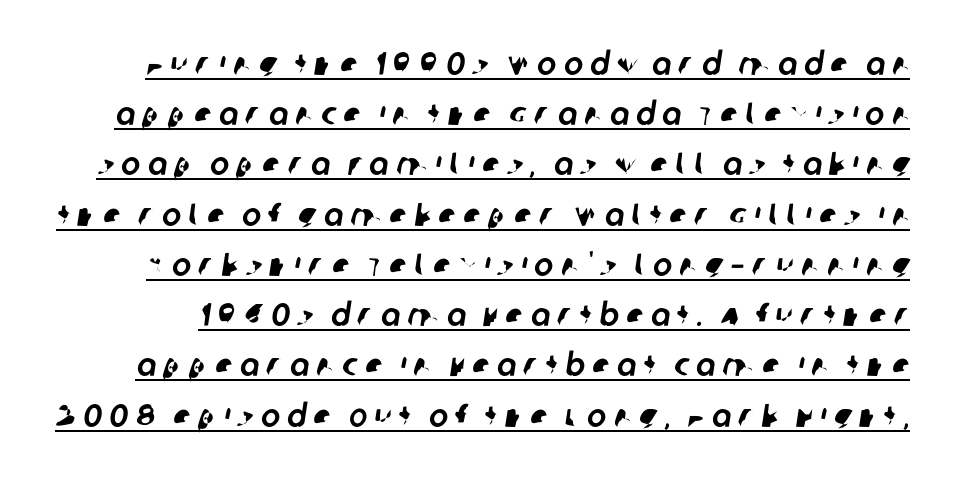
Spacing verdict: proportional, widths tailored to each character. This is underlined copy, the kind a proofreader might mark for attention. Regarding serifs, this sample does without them. Notice how descenders clear the ascenders below comfortably — that's standard leading. Between one letter and the next there's a generous, obvious gap.
